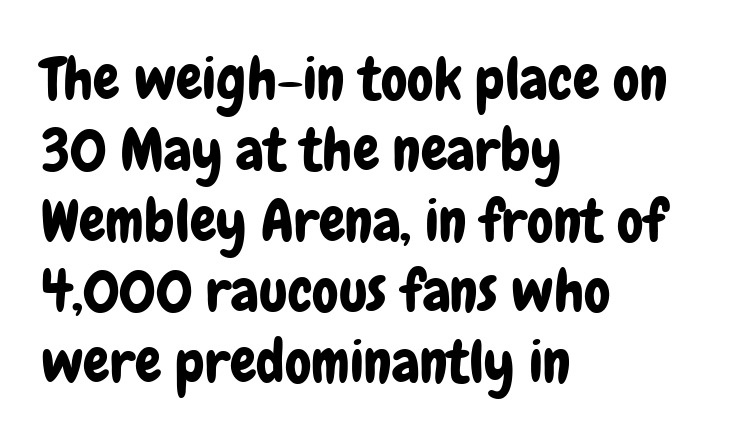
Character widths vary here, with narrow letters taking less room than wide ones. The setting favours the left margin, as ordinary paragraphs usually do. These lines were composed using upright roman letters. Standard letterfit; no display-style spreading of the glyphs.
